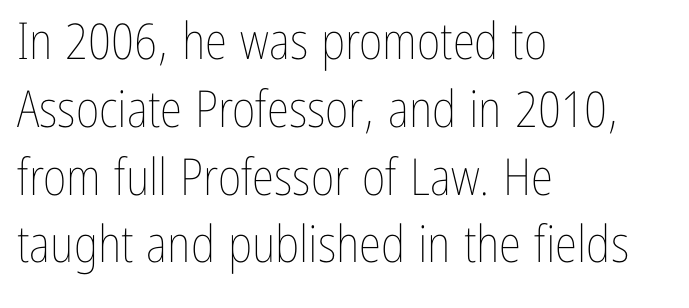
Q: Is the text bold? A: No.
Q: Is the text italic (slanted)? A: No, it is upright.
Q: Is the text underlined? A: No.
Q: How is the paragraph aligned? A: Left-aligned.
Q: Is the spacing between letters normal or unusually wide? A: Normal.
Q: Is the spacing between lines tight, normal or loose? A: Normal.
Q: Width (condensed, normal, or wide)? A: Condensed.
Q: Stroke contrast? A: Low.
Q: x-height? A: Medium.
Q: Monospaced? A: No.
